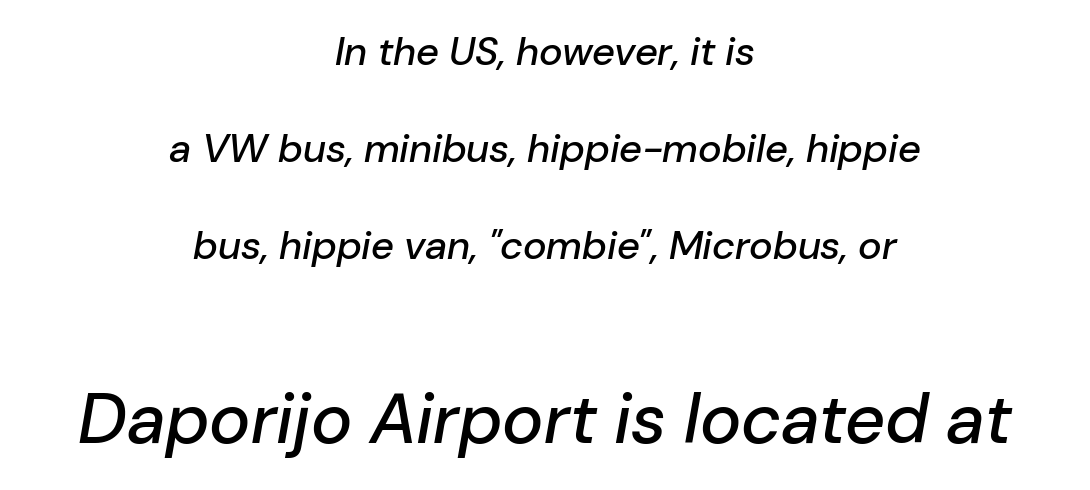
The tracking reads as untouched default to a designer's eye. Vertical spacing — loose. These lines are rendered in a variable-pitch font. The passage shown is not underscored anywhere. The rendering positions every line midway between the sides.
